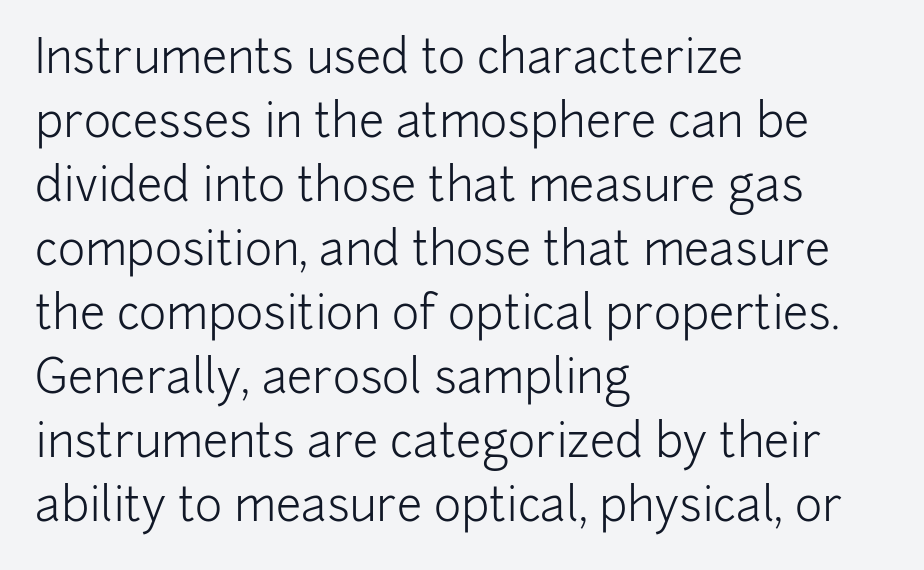
Typeset ragged right — the left edge is the straight one. Is this a fixed-width face? No — the glyphs have proportional, varying widths. Just letters on the line, the space beneath them empty. One glance says typical: line gaps are just what's usual. The rendering shows plain stroke endings on the letterforms — a sans-serif design.
